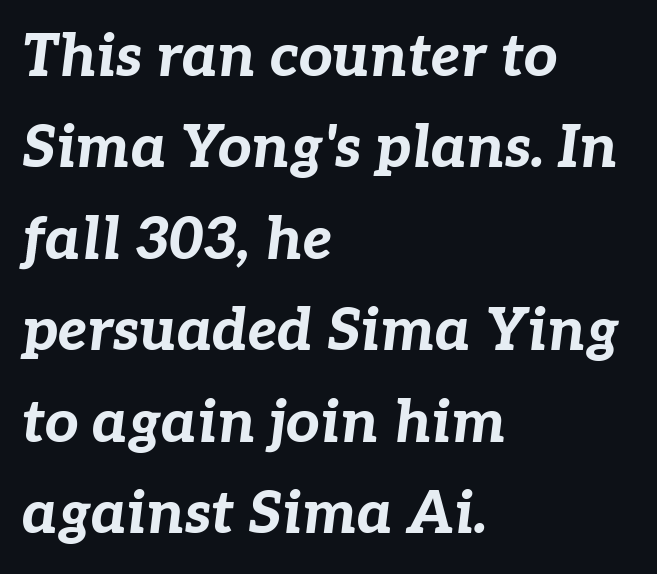
The image shows 59 px bold type, italic (leaning right); set left-aligned, normal line spacing (1.55x), normal letter spacing, not underlined; low stroke contrast and a medium x-height.
